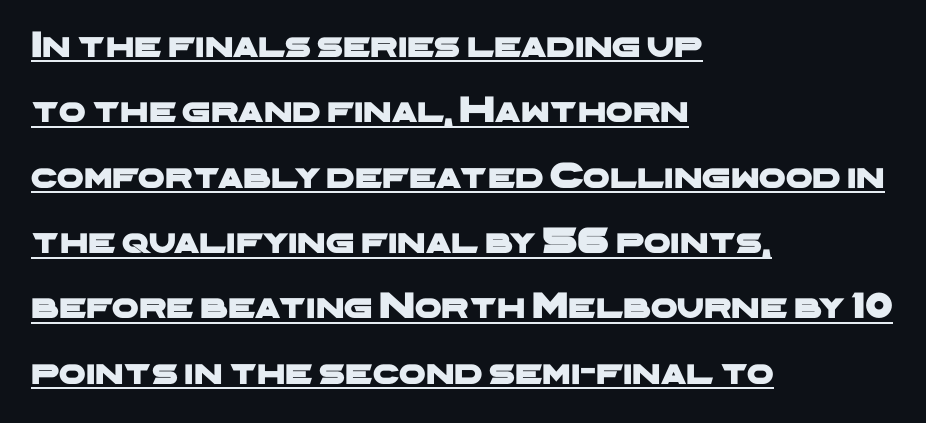
{"serif": "no", "width": "wide", "stroke_contrast": "low", "x_height": "medium", "monospaced": "no", "underline": "yes", "align": "left", "line_spacing_ratio": 1.72, "letter_spacing": "normal", "letter_spacing_em": 0.0, "glyph_px": 38}
